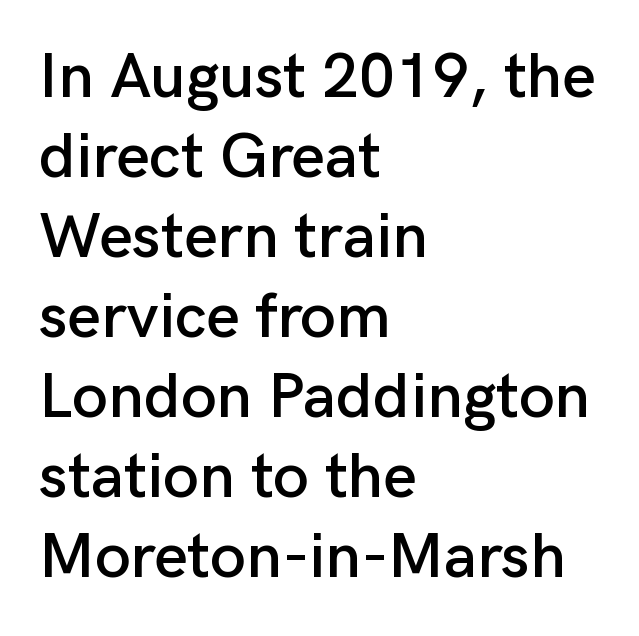
{"serif": "no", "italic": "no", "width": "normal", "stroke_contrast": "low", "x_height": "medium", "monospaced": "no", "underline": "no", "align": "left", "line_spacing": "normal", "line_spacing_ratio": 1.25, "letter_spacing": "normal", "letter_spacing_em": 0.0, "glyph_px": 64}
